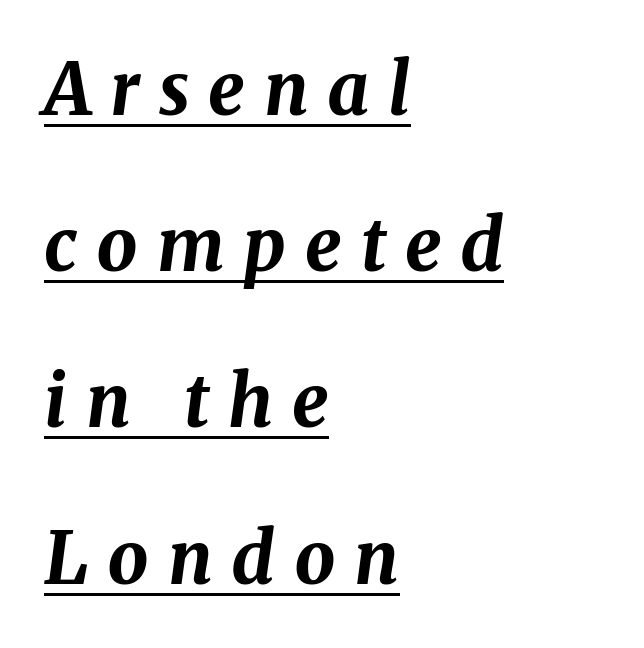
Q: Is the text bold? A: Yes.
Q: Is the text italic (slanted)? A: Yes, it leans right by about 8 degrees.
Q: Is the text underlined? A: Yes.
Q: How is the paragraph aligned? A: Left-aligned.
Q: Is the spacing between letters normal or unusually wide? A: Unusually wide.
Q: Is the spacing between lines tight, normal or loose? A: Loose.
Q: Width (condensed, normal, or wide)? A: Normal.
Q: Stroke contrast? A: Medium.
Q: x-height? A: Medium.
Q: Monospaced? A: No.
